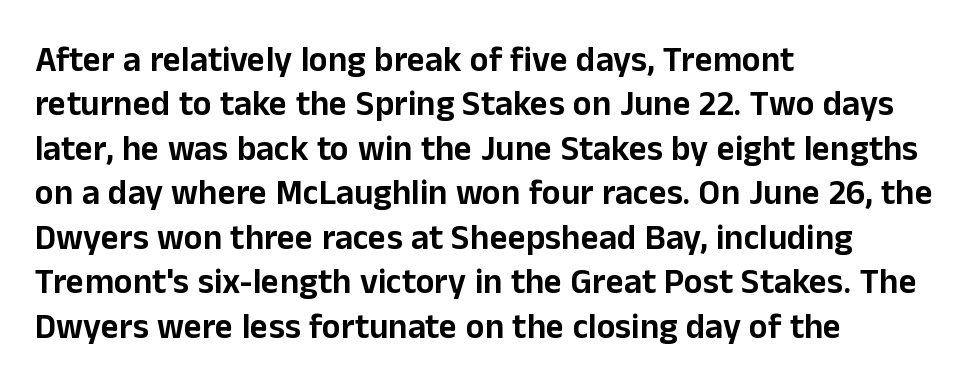
{"serif": "no", "italic": "no", "width": "normal", "stroke_contrast": "low", "x_height": "medium", "monospaced": "no", "underline": "no", "align": "left", "line_spacing": "normal", "line_spacing_ratio": 1.27, "letter_spacing": "normal", "letter_spacing_em": 0.0, "glyph_px": 35}
